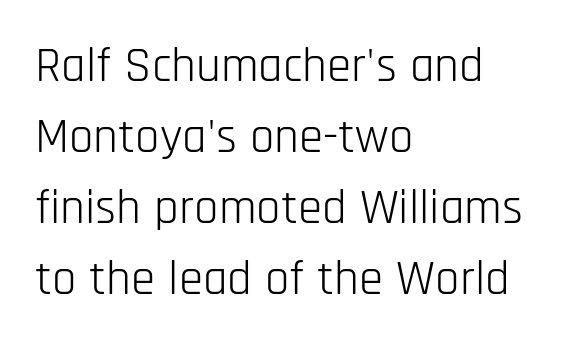
The image shows 49 px light, condensed sans-serif type, upright; set left-aligned, normal line spacing (1.45x), normal letter spacing, not underlined; low stroke contrast and a large x-height.
